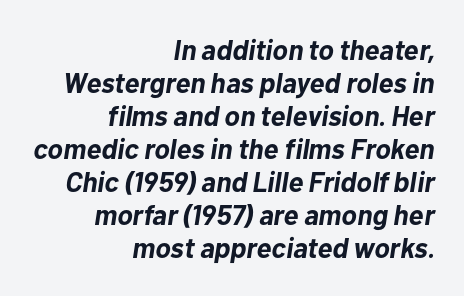
Q: Is the text bold? A: Yes.
Q: Is the text italic (slanted)? A: Yes, it leans right by about 10 degrees.
Q: Is the text underlined? A: No.
Q: How is the paragraph aligned? A: Right-aligned.
Q: Is the spacing between letters normal or unusually wide? A: Normal.
Q: Width (condensed, normal, or wide)? A: Normal.
Q: Stroke contrast? A: Low.
Q: x-height? A: Medium.
Q: Monospaced? A: No.
